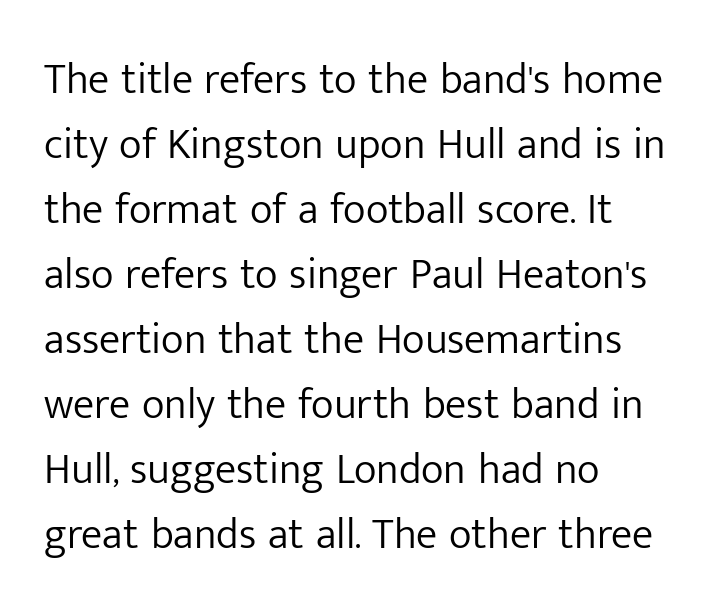
{"serif": "no", "italic": "no", "bold": "no", "weight": "light", "width": "normal", "stroke_contrast": "low", "x_height": "medium", "monospaced": "no", "underline": "no", "align": "left", "line_spacing": "normal", "line_spacing_ratio": 1.51, "letter_spacing": "normal", "letter_spacing_em": 0.0, "glyph_px": 43}
